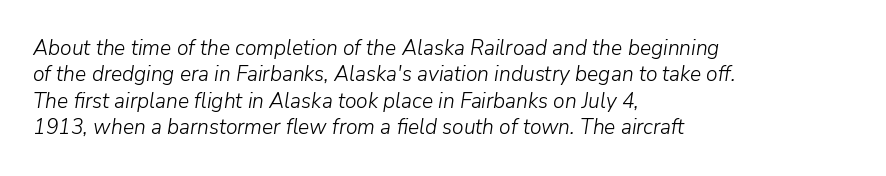
The image shows 21 px text type, italic (leaning right); set left-aligned, normal line spacing (1.26x), normal letter spacing, not underlined.
